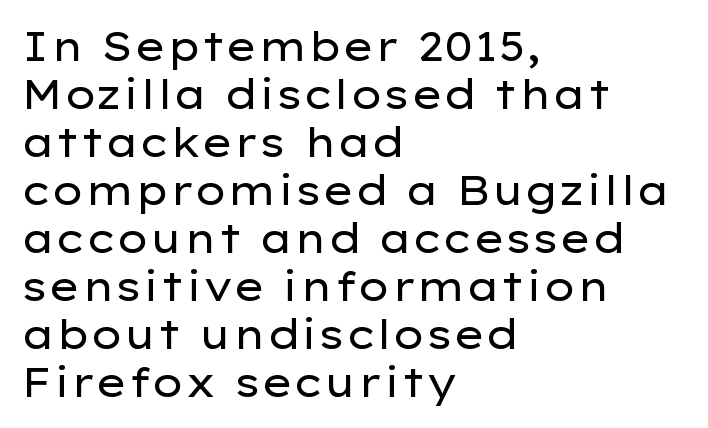
Unlike italic type, these characters show no tilt at all. Lines of text with bare space underneath. Counters stay open thanks to moderate or lighter strokes. The rendering anchors every line to the left-hand side.
